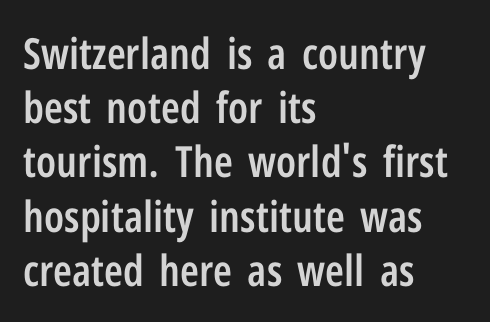
The image shows 43 px semibold, condensed sans-serif type, upright; set left-aligned, normal line spacing (1.26x), normal letter spacing, not underlined; low stroke contrast and a medium x-height.
